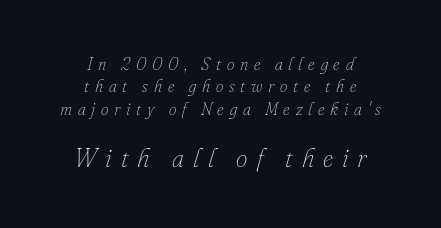
{"italic": "yes", "lean": "right", "slant_degrees": 16, "bold": "no", "underline": "no", "align": "center", "line_spacing": "normal", "line_spacing_ratio": 1.32, "letter_spacing": "wide", "letter_spacing_em": 0.34, "larger_block": "second", "size_ratio": 1.53, "glyph_px": 26}
